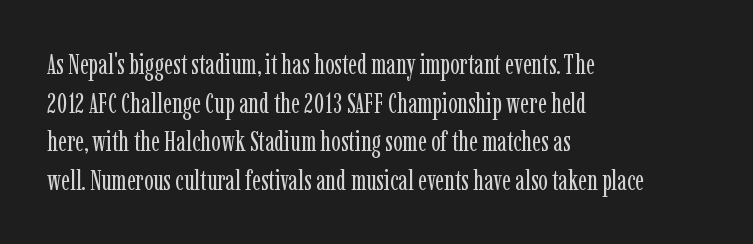
This rendering employs a face with finishing strokes, i.e., a serif. Stems here are at most as thick as an everyday book face. Is there any slant? The stems are plumb. The baseline area is clear.
